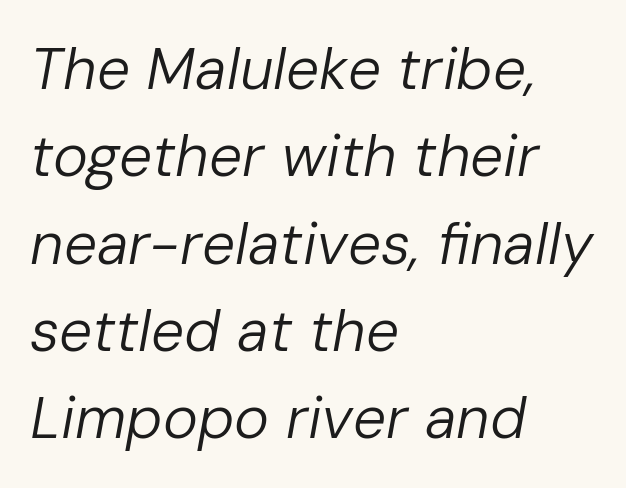
{"italic": "yes", "lean": "right", "slant_degrees": 10, "bold": "no", "weight": "regular", "width": "normal", "stroke_contrast": "low", "x_height": "medium", "monospaced": "no", "underline": "no", "align": "left", "line_spacing": "normal", "line_spacing_ratio": 1.48, "letter_spacing": "normal", "letter_spacing_em": 0.0, "glyph_px": 59}
